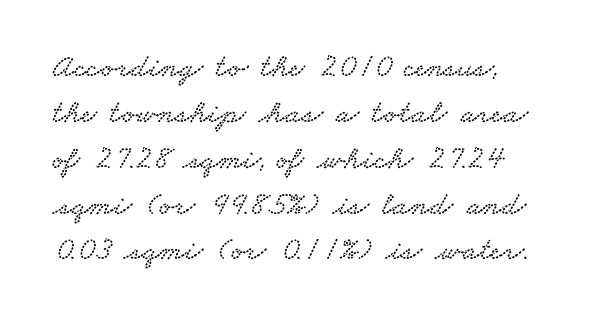
{"serif": "yes", "width": "wide", "stroke_contrast": "low", "x_height": "small", "monospaced": "no", "underline": "no", "align": "left", "line_spacing": "normal", "line_spacing_ratio": 1.39, "letter_spacing": "normal", "letter_spacing_em": 0.0, "glyph_px": 33}
